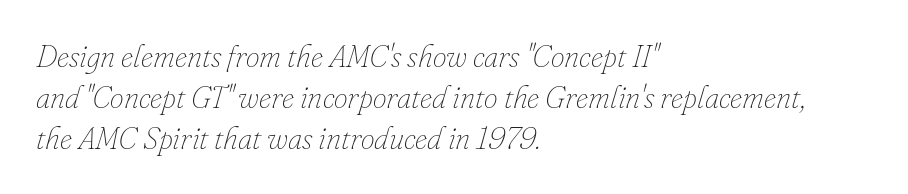
Q: Is the text bold? A: No.
Q: Is the text italic (slanted)? A: Yes, it leans right by about 16 degrees.
Q: Is the text underlined? A: No.
Q: How is the paragraph aligned? A: Left-aligned.
Q: Is the spacing between letters normal or unusually wide? A: Normal.
Q: Is the spacing between lines tight, normal or loose? A: Normal.
Q: Width (condensed, normal, or wide)? A: Normal.
Q: Stroke contrast? A: Low.
Q: x-height? A: Small.
Q: Monospaced? A: No.
